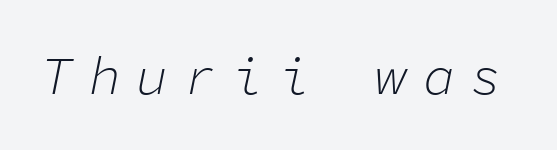
The image shows 53 px light type, italic (leaning right), monospaced; set unusually wide letter spacing (+0.3 em), not underlined; low stroke contrast and a medium x-height.
